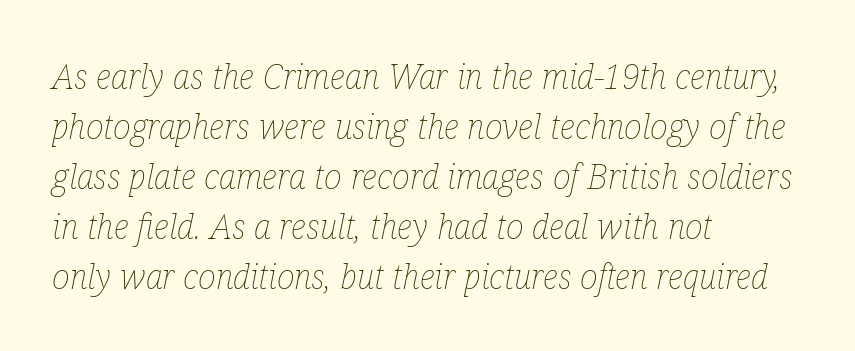
Q: Is the text bold? A: No.
Q: Is the text italic (slanted)? A: Yes, it leans right by about 12 degrees.
Q: Is the text underlined? A: No.
Q: How is the paragraph aligned? A: Left-aligned.
Q: Is the spacing between letters normal or unusually wide? A: Normal.
Q: Is the spacing between lines tight, normal or loose? A: Normal.
Q: Width (condensed, normal, or wide)? A: Condensed.
Q: Stroke contrast? A: Low.
Q: x-height? A: Medium.
Q: Monospaced? A: No.
